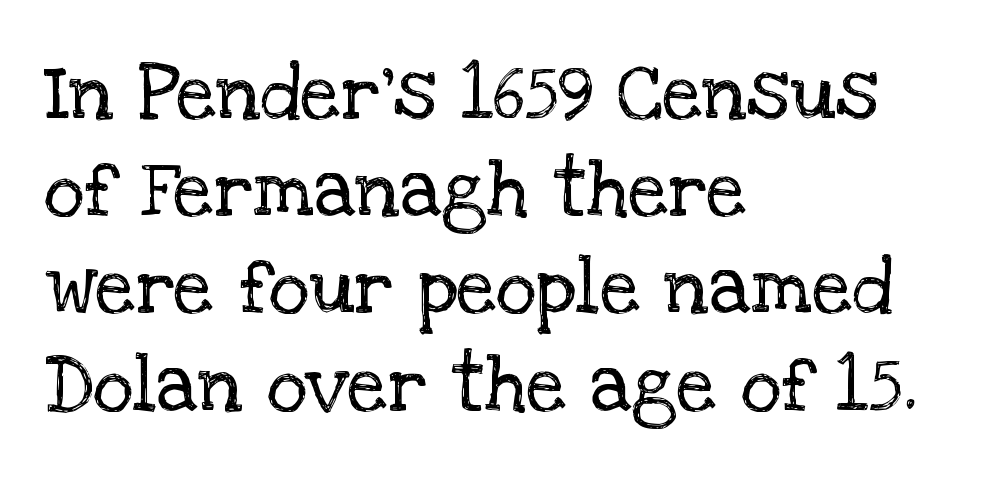
{"serif": "yes", "italic": "no", "bold": "no", "weight": "regular", "width": "normal", "stroke_contrast": "low", "x_height": "large", "monospaced": "no", "underline": "no", "align": "left", "line_spacing_ratio": 1.23, "letter_spacing": "normal", "letter_spacing_em": 0.0, "glyph_px": 79}
